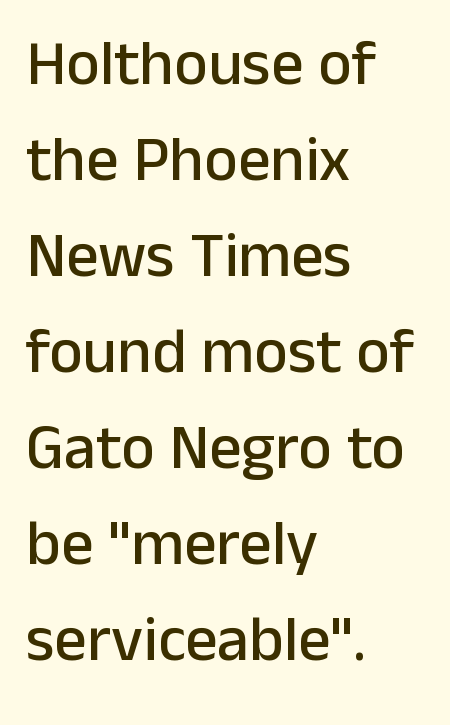
Q: Is the text italic (slanted)? A: No, it is upright.
Q: Is the typeface a serif or a sans-serif typeface? A: Sans-serif.
Q: Is the text underlined? A: No.
Q: How is the paragraph aligned? A: Left-aligned.
Q: Is the spacing between letters normal or unusually wide? A: Normal.
Q: Is the spacing between lines tight, normal or loose? A: Normal.
Q: Width (condensed, normal, or wide)? A: Normal.
Q: Stroke contrast? A: Low.
Q: x-height? A: Medium.
Q: Monospaced? A: No.
